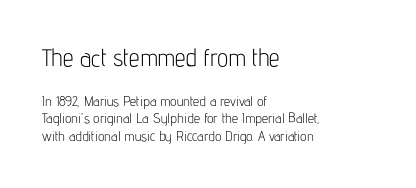
{"italic": "no", "bold": "no", "underline": "no", "align": "left", "line_spacing": "normal", "line_spacing_ratio": 1.27, "letter_spacing": "normal", "letter_spacing_em": 0.0, "larger_block": "first", "size_ratio": 1.71, "glyph_px": 24}
